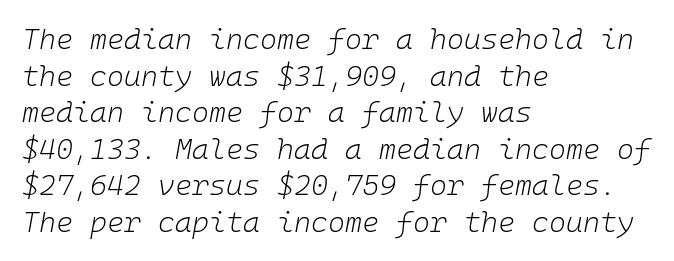
Horizontal bands of white between lines are of average thickness. Weight: regular or lighter. You could count columns in this text — the font is strictly monospaced. The paragraph has a hard left edge and a soft right edge.
